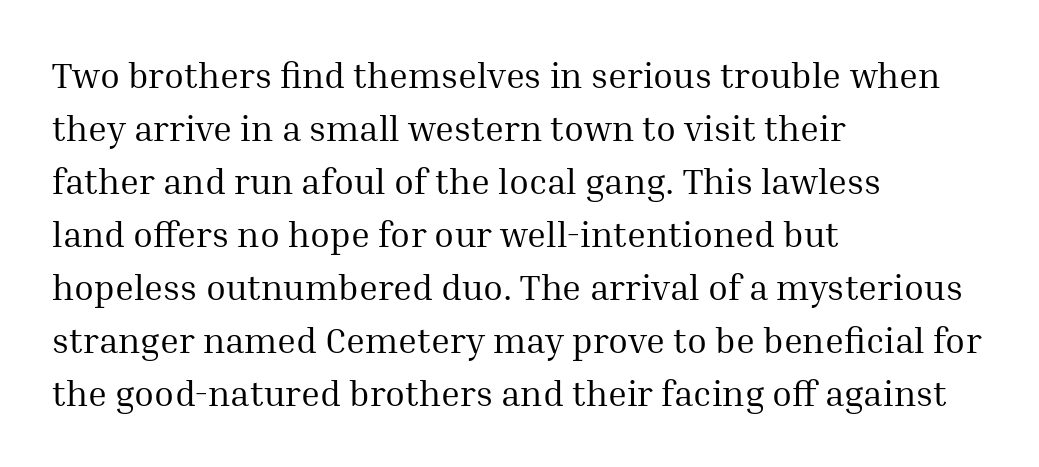
{"serif": "yes", "italic": "no", "bold": "no", "weight": "regular", "width": "normal", "stroke_contrast": "medium", "x_height": "medium", "monospaced": "no", "underline": "no", "align": "left", "line_spacing": "normal", "line_spacing_ratio": 1.47, "letter_spacing": "normal", "letter_spacing_em": 0.0, "glyph_px": 36}
